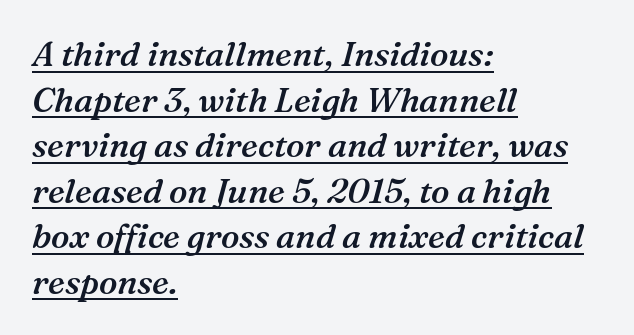
Q: Is the text bold? A: Semi-bold.
Q: Is the text italic (slanted)? A: Yes, it leans right by about 16 degrees.
Q: Is the typeface a serif or a sans-serif typeface? A: Serif.
Q: Is the text underlined? A: Yes.
Q: How is the paragraph aligned? A: Left-aligned.
Q: Is the spacing between letters normal or unusually wide? A: Normal.
Q: Is the spacing between lines tight, normal or loose? A: Normal.
Q: Width (condensed, normal, or wide)? A: Normal.
Q: Stroke contrast? A: Medium.
Q: x-height? A: Medium.
Q: Monospaced? A: No.
